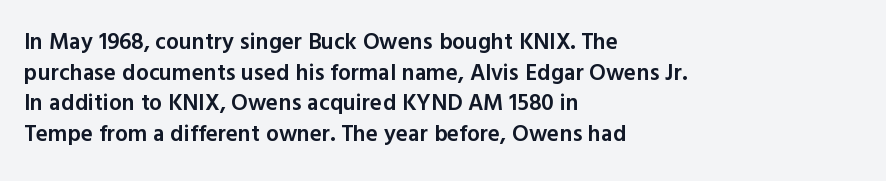
The image shows 23 px text type, upright; set left-aligned, normal line spacing (1.33x), normal letter spacing, not underlined.
